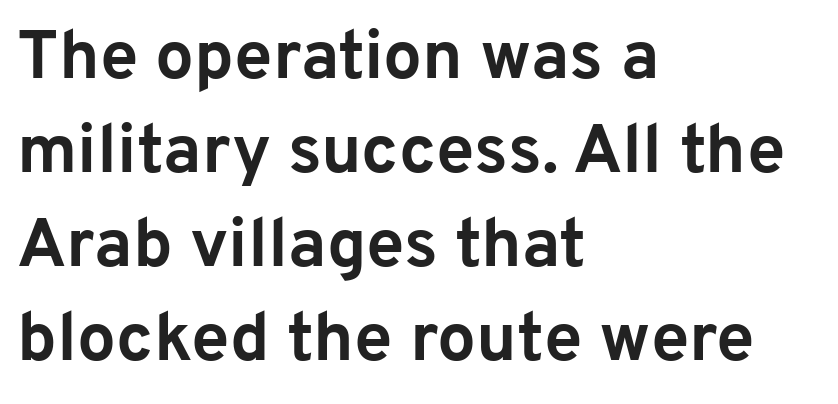
The passage shown is typed in a proportional face where columns would drift. The specimen omits any rule beneath the text block's lines. The designer left line spacing at the default. Heft: maximum for text — a bold.
